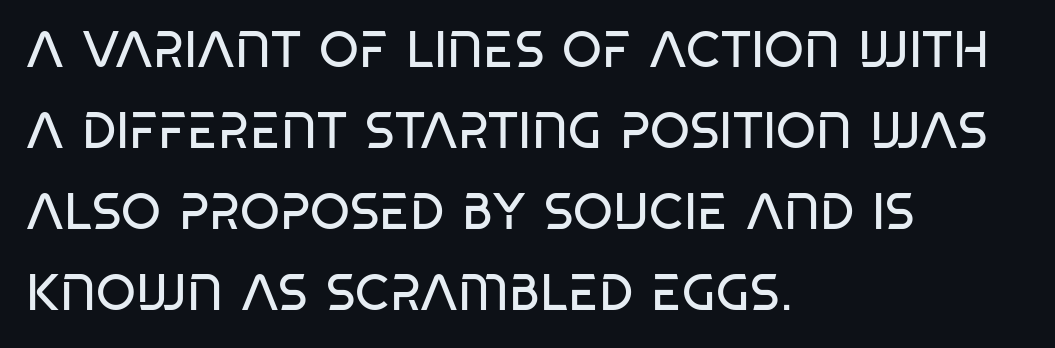
{"serif": "no", "italic": "no", "bold": "no", "weight": "regular", "width": "condensed", "stroke_contrast": "low", "x_height": "large", "monospaced": "no", "underline": "no", "align": "left", "line_spacing": "normal", "line_spacing_ratio": 1.59, "letter_spacing": "normal", "letter_spacing_em": 0.0, "glyph_px": 51}
